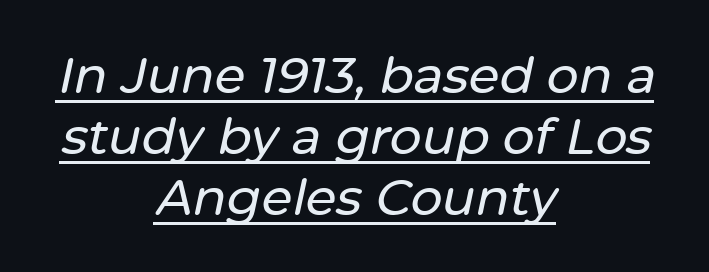
{"italic": "yes", "lean": "right", "slant_degrees": 12, "width": "normal", "stroke_contrast": "low", "x_height": "medium", "monospaced": "no", "underline": "yes", "align": "center", "line_spacing_ratio": 1.22, "letter_spacing": "normal", "letter_spacing_em": 0.0, "glyph_px": 50}
